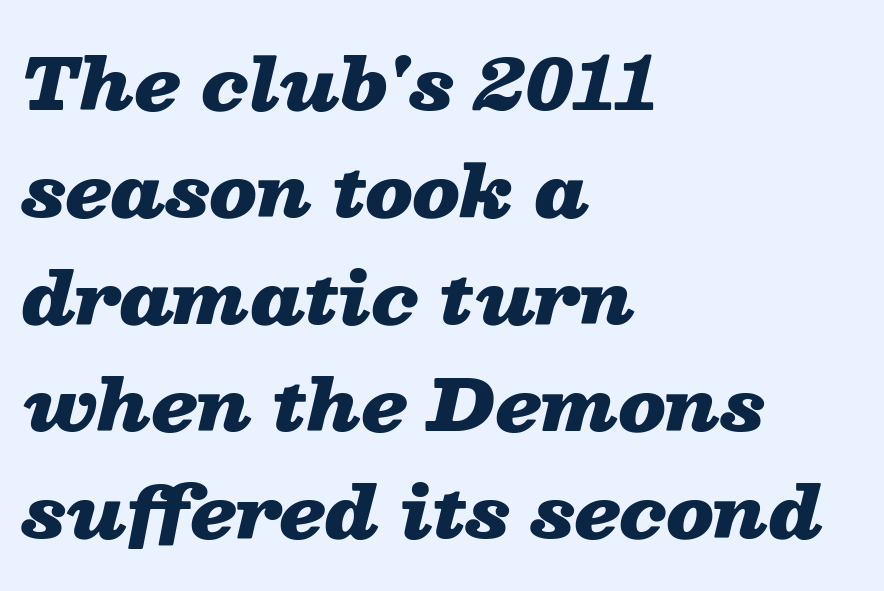
Q: Is the text bold? A: Yes.
Q: Is the text italic (slanted)? A: Yes, it leans right by about 13 degrees.
Q: Is the text underlined? A: No.
Q: How is the paragraph aligned? A: Left-aligned.
Q: Is the spacing between letters normal or unusually wide? A: Normal.
Q: Is the spacing between lines tight, normal or loose? A: Normal.
Q: Width (condensed, normal, or wide)? A: Wide.
Q: Stroke contrast? A: Low.
Q: x-height? A: Medium.
Q: Monospaced? A: No.
